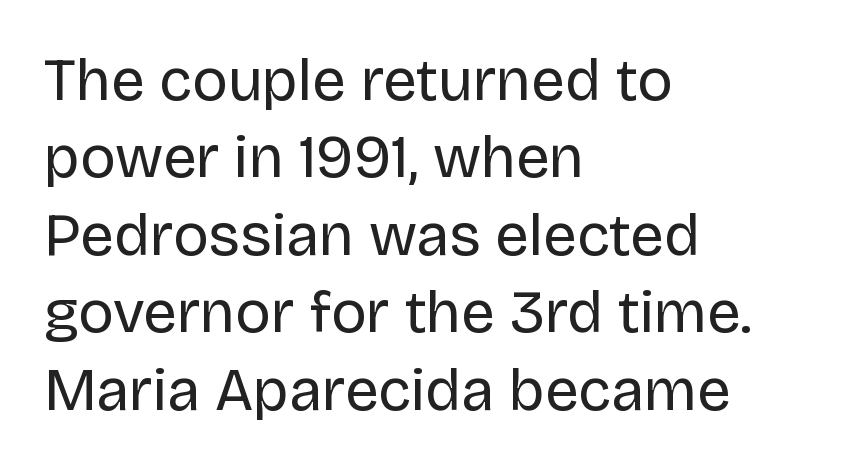
One glance says typical: line gaps are just what's usual. You can tell it's not italic because the verticals are truly vertical. Spacing between characters is what you'd get straight out of the box. The glyphs are unaccompanied by any horizontal stroke below them. A classic flush-left, rag-right setting is used for this passage.
